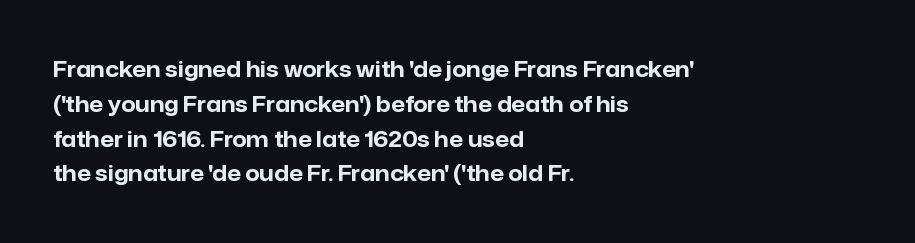
Q: Is the text bold? A: Yes.
Q: Is the text italic (slanted)? A: No, it is upright.
Q: Is the text underlined? A: No.
Q: How is the paragraph aligned? A: Left-aligned.
Q: Is the spacing between letters normal or unusually wide? A: Normal.
Q: Is the spacing between lines tight, normal or loose? A: Normal.
